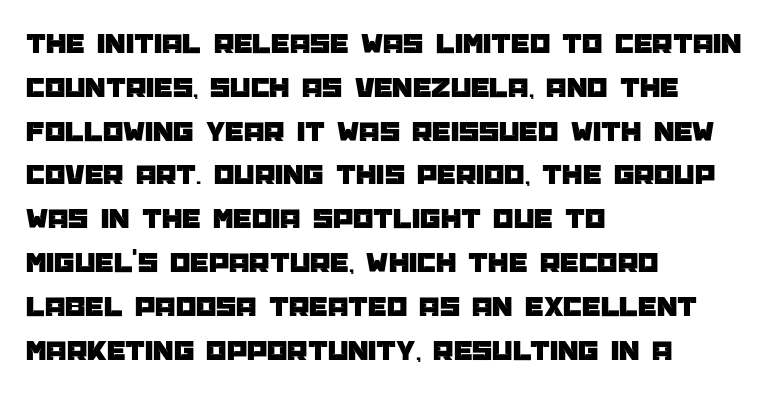
{"serif": "no", "italic": "no", "width": "normal", "stroke_contrast": "low", "x_height": "large", "monospaced": "no", "underline": "no", "align": "left", "line_spacing": "normal", "line_spacing_ratio": 1.51, "letter_spacing": "normal", "letter_spacing_em": 0.0, "glyph_px": 29}
